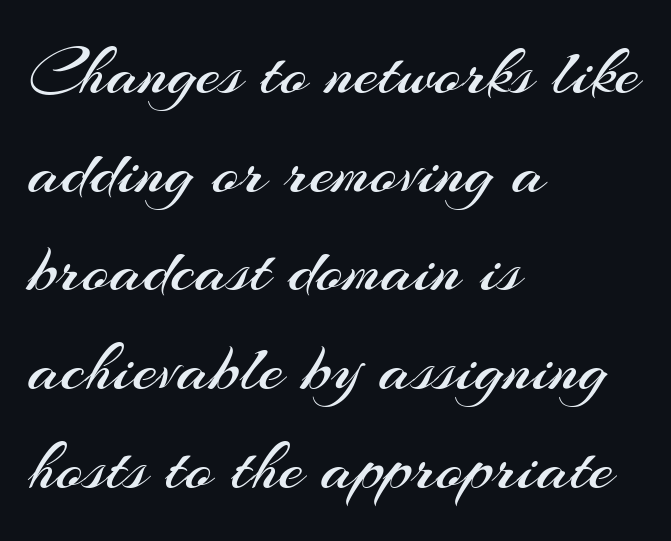
Does the copy run flush right? No — it runs flush left. Serifs: no, the terminals of the letterforms are clean. Think of a printed novel: that variable character pitch is what you see here.
